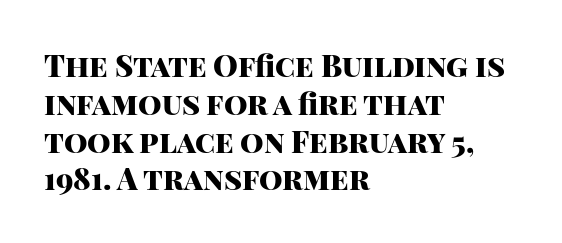
The image shows 30 px heavy sans-serif type, upright; set left-aligned, normal line spacing (1.26x), normal letter spacing, not underlined; high stroke contrast and a large x-height.
